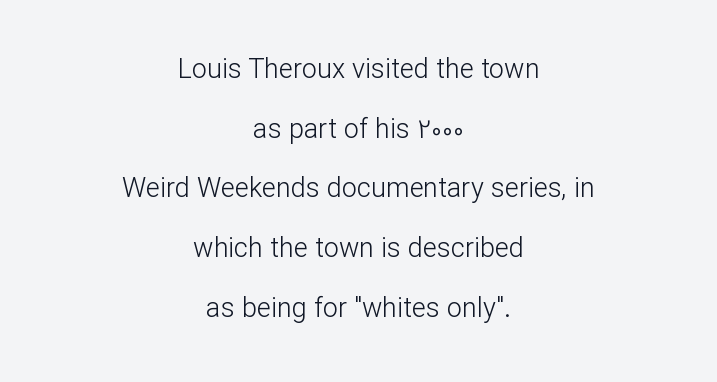
{"italic": "no", "bold": "no", "underline": "no", "align": "center", "line_spacing": "loose", "line_spacing_ratio": 2.21, "letter_spacing": "normal", "letter_spacing_em": 0.0, "glyph_px": 27}
